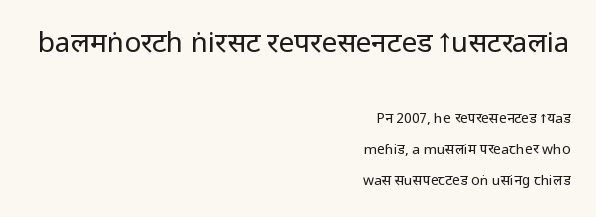
Q: Is the text bold? A: No.
Q: Is the text italic (slanted)? A: No, it is upright.
Q: Is the typeface a serif or a sans-serif typeface? A: Sans-serif.
Q: Is the text underlined? A: No.
Q: How is the paragraph aligned? A: Right-aligned.
Q: Is the spacing between letters normal or unusually wide? A: Normal.
Q: Is the spacing between lines tight, normal or loose? A: Loose.
Q: Which block of text is set in a larger size, the first (top) or the second (bottom)? A: The first (top) one.
Q: Width (condensed, normal, or wide)? A: Condensed.
Q: Stroke contrast? A: Low.
Q: x-height? A: Large.
Q: Monospaced? A: No.
